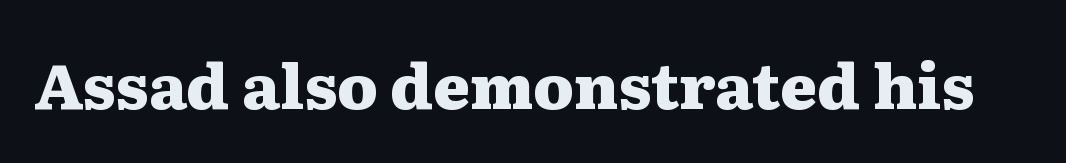
{"serif": "yes", "italic": "no", "bold": "yes", "weight": "heavy", "width": "wide", "stroke_contrast": "medium", "x_height": "medium", "monospaced": "no", "underline": "no", "letter_spacing": "normal", "letter_spacing_em": 0.0, "glyph_px": 63}
